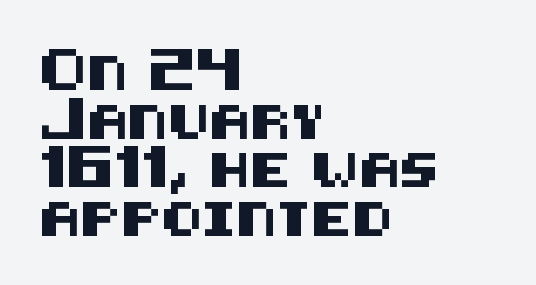
Q: Is the text italic (slanted)? A: No, it is upright.
Q: Is the typeface a serif or a sans-serif typeface? A: Sans-serif.
Q: Is the text underlined? A: No.
Q: How is the paragraph aligned? A: Left-aligned.
Q: Is the spacing between letters normal or unusually wide? A: Normal.
Q: Is the spacing between lines tight, normal or loose? A: Normal.
Q: Width (condensed, normal, or wide)? A: Normal.
Q: Stroke contrast? A: Medium.
Q: x-height? A: Large.
